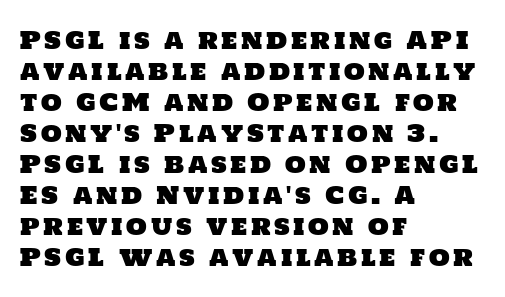
Q: Is the text underlined? A: No.
Q: How is the paragraph aligned? A: Left-aligned.
Q: Is the spacing between lines tight, normal or loose? A: Normal.
